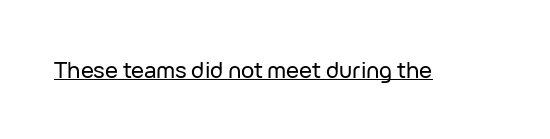
{"italic": "no", "underline": "yes", "letter_spacing": "normal", "letter_spacing_em": 0.0, "glyph_px": 22}
